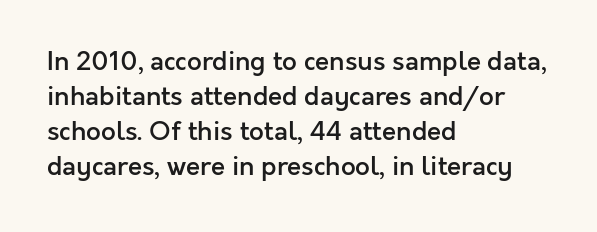
Q: Is the text bold? A: Semi-bold.
Q: Is the text italic (slanted)? A: No, it is upright.
Q: Is the text underlined? A: No.
Q: How is the paragraph aligned? A: Left-aligned.
Q: Is the spacing between letters normal or unusually wide? A: Normal.
Q: Is the spacing between lines tight, normal or loose? A: Normal.
